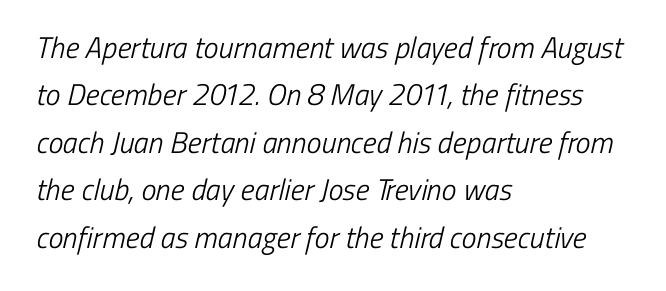
Q: Is the text bold? A: No.
Q: Is the typeface a serif or a sans-serif typeface? A: Sans-serif.
Q: Is the text underlined? A: No.
Q: How is the paragraph aligned? A: Left-aligned.
Q: Is the spacing between letters normal or unusually wide? A: Normal.
Q: Is the spacing between lines tight, normal or loose? A: Normal.
Q: Width (condensed, normal, or wide)? A: Condensed.
Q: Stroke contrast? A: Low.
Q: x-height? A: Medium.
Q: Monospaced? A: No.
